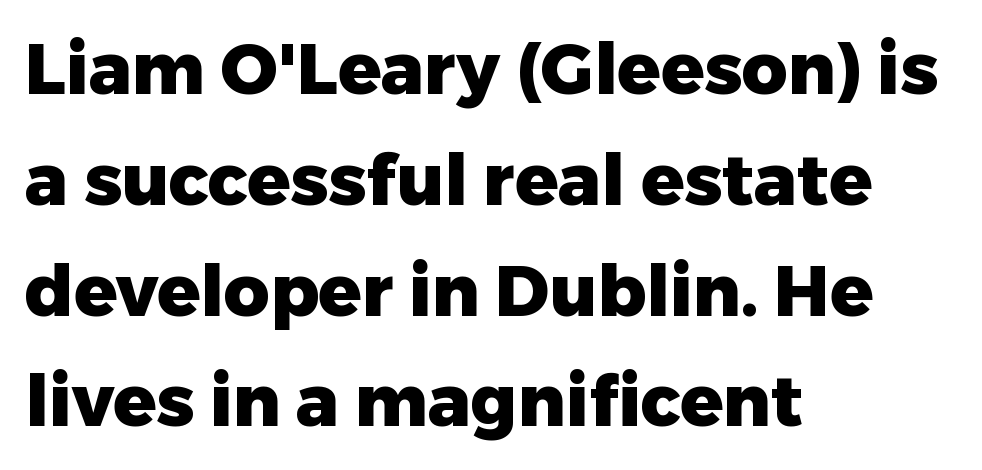
Q: Is the text bold? A: Yes.
Q: Is the text italic (slanted)? A: No, it is upright.
Q: Is the typeface a serif or a sans-serif typeface? A: Sans-serif.
Q: Is the text underlined? A: No.
Q: How is the paragraph aligned? A: Left-aligned.
Q: Is the spacing between letters normal or unusually wide? A: Normal.
Q: Is the spacing between lines tight, normal or loose? A: Normal.
Q: Width (condensed, normal, or wide)? A: Normal.
Q: Stroke contrast? A: Low.
Q: x-height? A: Medium.
Q: Monospaced? A: No.
